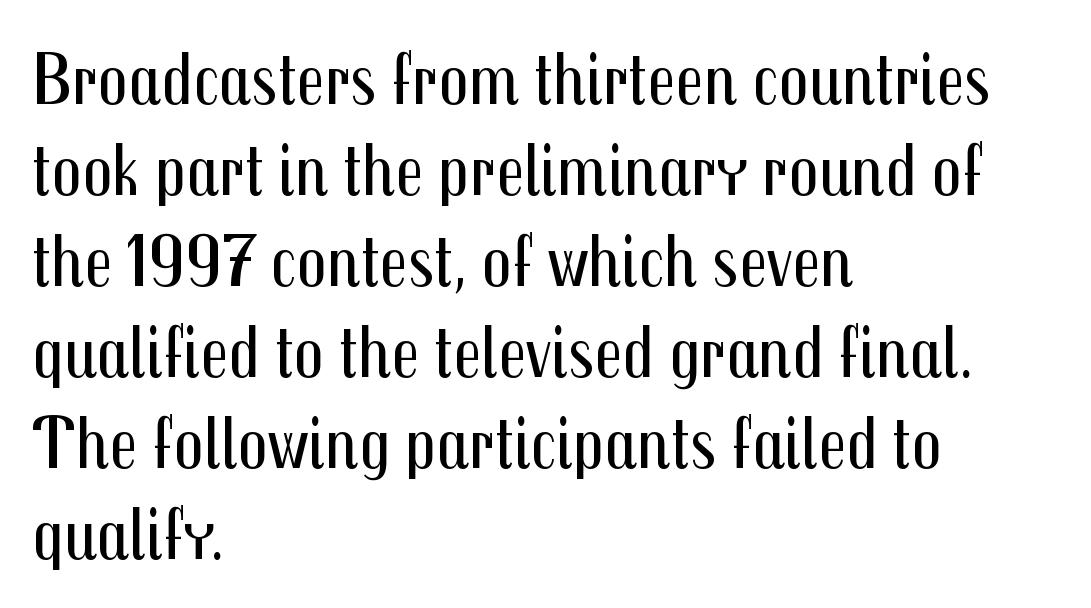
{"serif": "no", "italic": "no", "bold": "no", "weight": "regular", "width": "condensed", "stroke_contrast": "medium", "x_height": "medium", "monospaced": "no", "underline": "no", "align": "left", "line_spacing_ratio": 1.23, "letter_spacing": "normal", "letter_spacing_em": 0.0, "glyph_px": 74}
